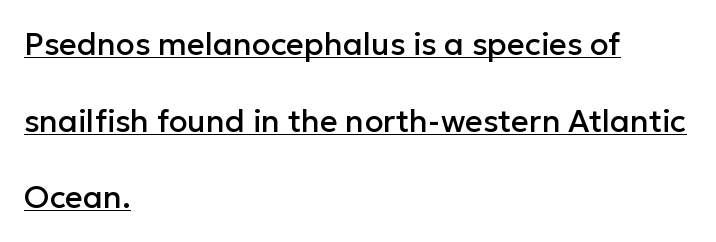
Q: Is the text italic (slanted)? A: No, it is upright.
Q: Is the typeface a serif or a sans-serif typeface? A: Sans-serif.
Q: Is the text underlined? A: Yes.
Q: How is the paragraph aligned? A: Left-aligned.
Q: Is the spacing between letters normal or unusually wide? A: Normal.
Q: Is the spacing between lines tight, normal or loose? A: Loose.
Q: Width (condensed, normal, or wide)? A: Normal.
Q: Stroke contrast? A: Low.
Q: x-height? A: Medium.
Q: Monospaced? A: No.
